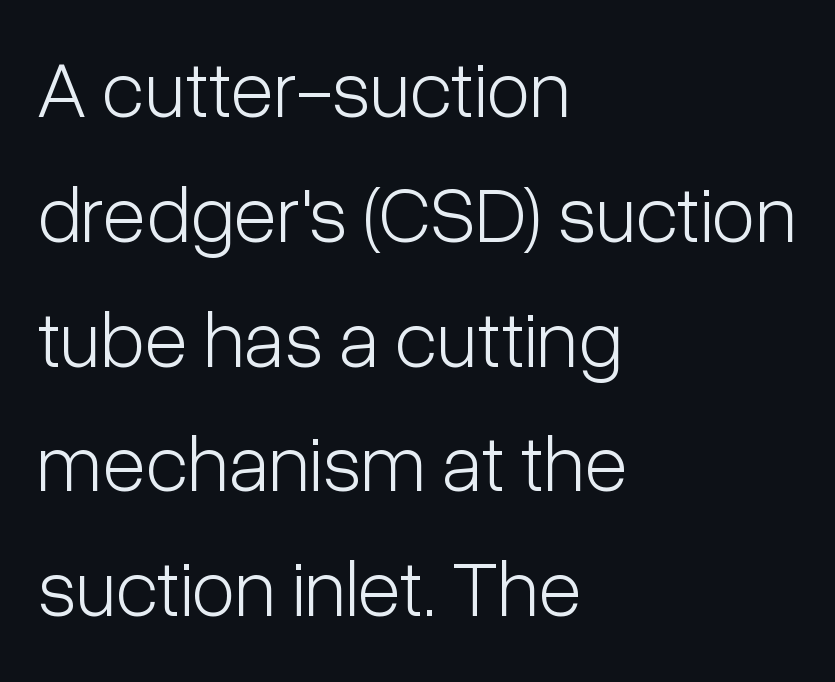
The image shows 80 px light, condensed sans-serif type, upright; set left-aligned, normal line spacing (1.56x), normal letter spacing, not underlined; low stroke contrast and a medium x-height.
